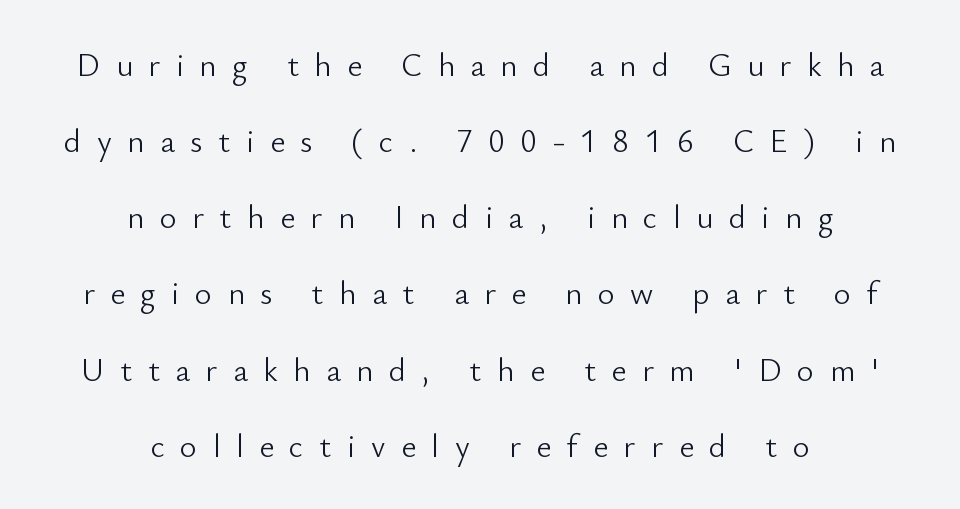
The image shows 32 px light sans-serif type, upright; set centered, loose line spacing (2.38x), unusually wide letter spacing (+0.49 em), not underlined; low stroke contrast and a small x-height.
